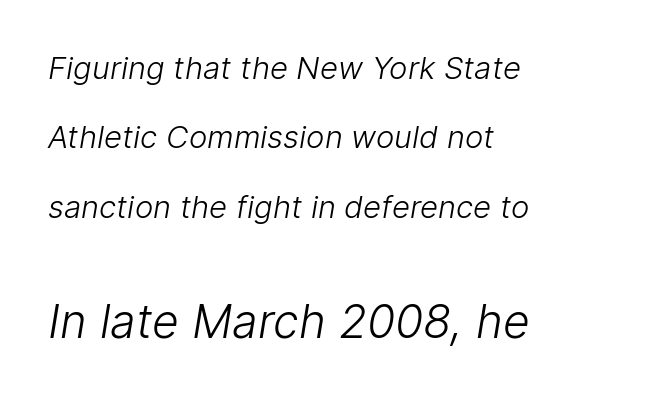
Q: Is the text bold? A: No.
Q: Is the typeface a serif or a sans-serif typeface? A: Sans-serif.
Q: Is the text underlined? A: No.
Q: How is the paragraph aligned? A: Left-aligned.
Q: Is the spacing between letters normal or unusually wide? A: Normal.
Q: Is the spacing between lines tight, normal or loose? A: Loose.
Q: Which block of text is set in a larger size, the first (top) or the second (bottom)? A: The second (bottom) one.
Q: Width (condensed, normal, or wide)? A: Normal.
Q: Stroke contrast? A: Low.
Q: x-height? A: Medium.
Q: Monospaced? A: No.
